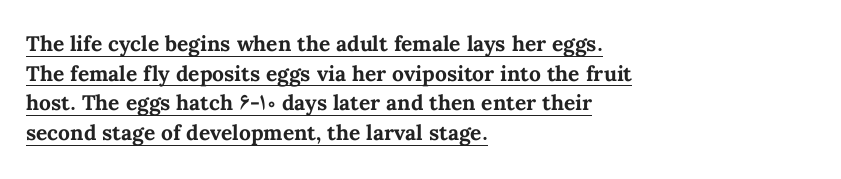
The image shows 21 px bold type, upright; set left-aligned, normal line spacing (1.41x), normal letter spacing, underlined.
